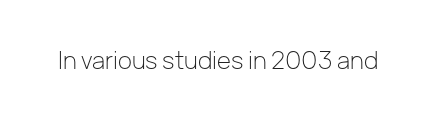
Q: Is the text bold? A: No.
Q: Is the text italic (slanted)? A: No, it is upright.
Q: Is the text underlined? A: No.
Q: Is the spacing between letters normal or unusually wide? A: Normal.
